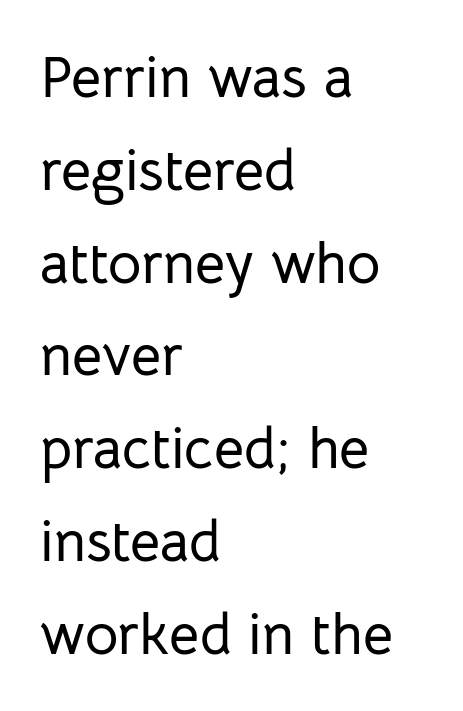
Q: Is the text italic (slanted)? A: No, it is upright.
Q: Is the typeface a serif or a sans-serif typeface? A: Sans-serif.
Q: Is the text underlined? A: No.
Q: How is the paragraph aligned? A: Left-aligned.
Q: Is the spacing between letters normal or unusually wide? A: Normal.
Q: Is the spacing between lines tight, normal or loose? A: Normal.
Q: Width (condensed, normal, or wide)? A: Normal.
Q: Stroke contrast? A: Low.
Q: x-height? A: Medium.
Q: Monospaced? A: No.
